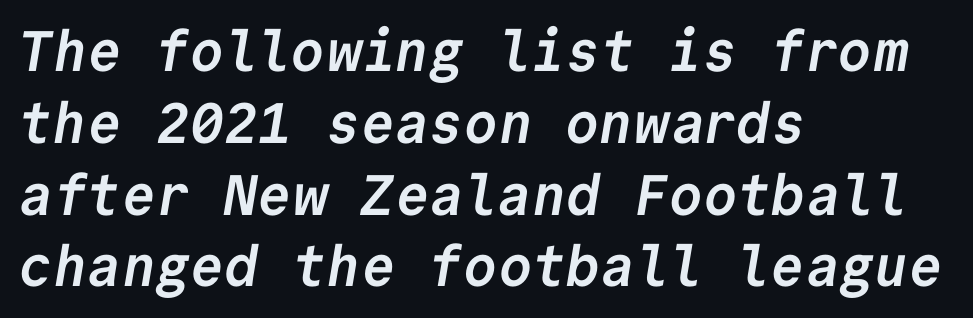
Q: Is the text bold? A: Yes.
Q: Is the typeface a serif or a sans-serif typeface? A: Sans-serif.
Q: Is the text underlined? A: No.
Q: How is the paragraph aligned? A: Left-aligned.
Q: Is the spacing between letters normal or unusually wide? A: Normal.
Q: Is the spacing between lines tight, normal or loose? A: Normal.
Q: Width (condensed, normal, or wide)? A: Normal.
Q: Stroke contrast? A: Low.
Q: x-height? A: Medium.
Q: Monospaced? A: Yes.
